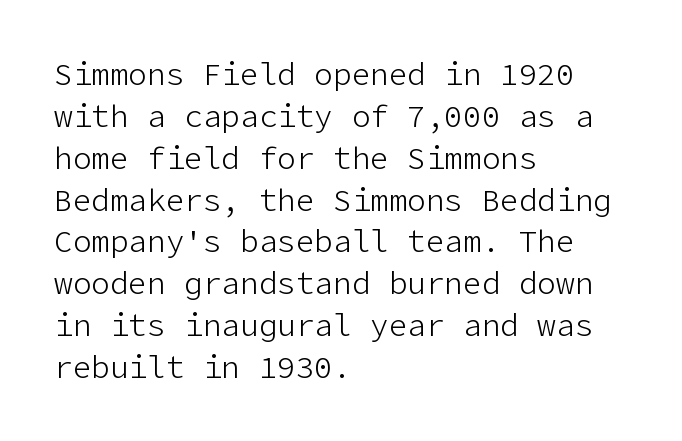
{"serif": "no", "italic": "no", "bold": "no", "weight": "light", "width": "normal", "stroke_contrast": "low", "x_height": "medium", "underline": "no", "align": "left", "line_spacing": "normal", "line_spacing_ratio": 1.35, "letter_spacing": "normal", "letter_spacing_em": 0.0, "glyph_px": 31}
